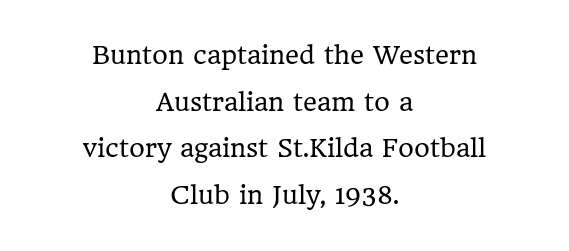
Underlining? Definitely not there. Unlike italic type, these characters show no tilt at all. A student would call this center alignment; a typographer would say set centered. Weight: regular or lighter.
